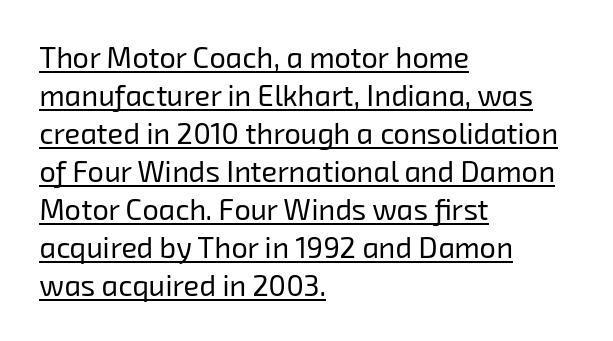
{"serif": "no", "bold": "no", "weight": "regular", "width": "normal", "stroke_contrast": "low", "x_height": "medium", "monospaced": "no", "underline": "yes", "align": "left", "line_spacing": "normal", "line_spacing_ratio": 1.31, "letter_spacing": "normal", "letter_spacing_em": 0.0, "glyph_px": 29}
